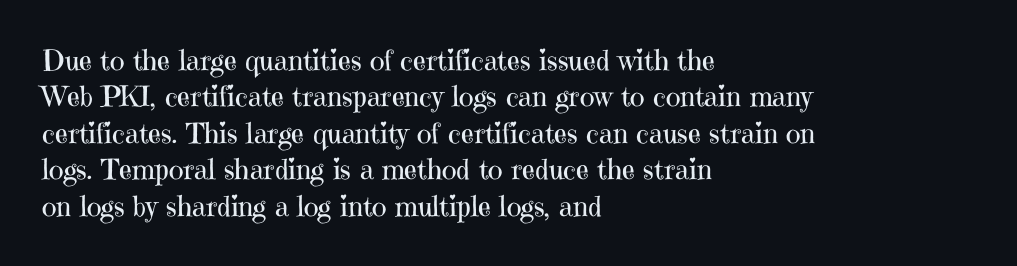
{"serif": "yes", "italic": "no", "bold": "no", "weight": "regular", "width": "normal", "stroke_contrast": "high", "x_height": "medium", "monospaced": "no", "underline": "no", "align": "left", "line_spacing": "normal", "line_spacing_ratio": 1.3, "letter_spacing": "normal", "letter_spacing_em": 0.0, "glyph_px": 28}
